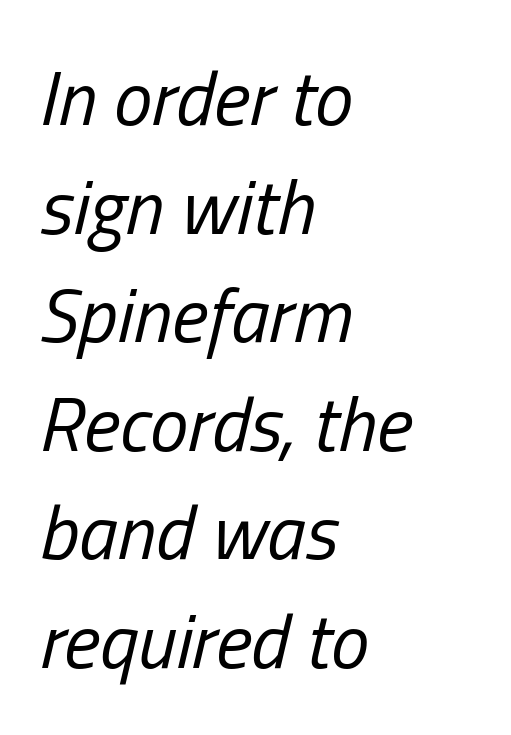
Q: Is the text bold? A: No.
Q: Is the text italic (slanted)? A: Yes, it leans right by about 13 degrees.
Q: Is the text underlined? A: No.
Q: How is the paragraph aligned? A: Left-aligned.
Q: Is the spacing between letters normal or unusually wide? A: Normal.
Q: Is the spacing between lines tight, normal or loose? A: Normal.
Q: Width (condensed, normal, or wide)? A: Condensed.
Q: Stroke contrast? A: Low.
Q: x-height? A: Medium.
Q: Monospaced? A: No.
